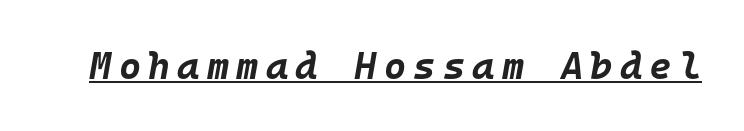
A typesetter would mark this as italic. Fixed-width glyphs throughout — classic coding-font behaviour. This rendering features underlined lettering. Notice how thick the strokes are: this is what a full bold looks like.
